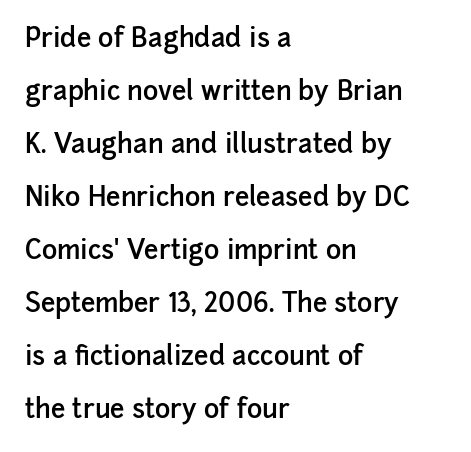
Rule under the text: the space is simply empty. Unlike italic type, these characters show no tilt at all. In terms of weight, the rendering is demibold, just under bold. How are the letters spaced? Ordinarily, with no added tracking.
